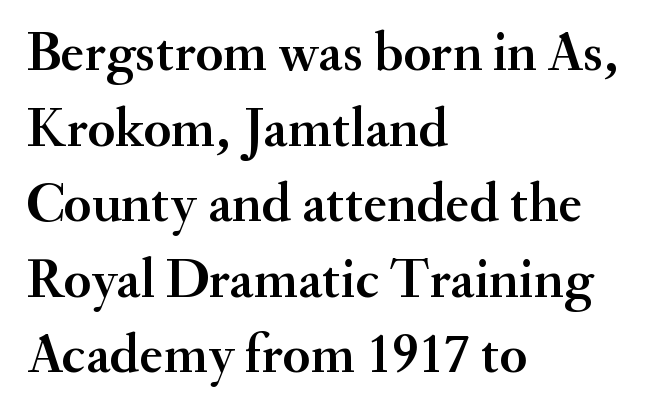
You could not count columns in this text — the font is proportionally spaced. The font family rendered here belongs to the serif group. The designer left line spacing at the default. If you drew a ruler down the left edge, every line would touch it.
